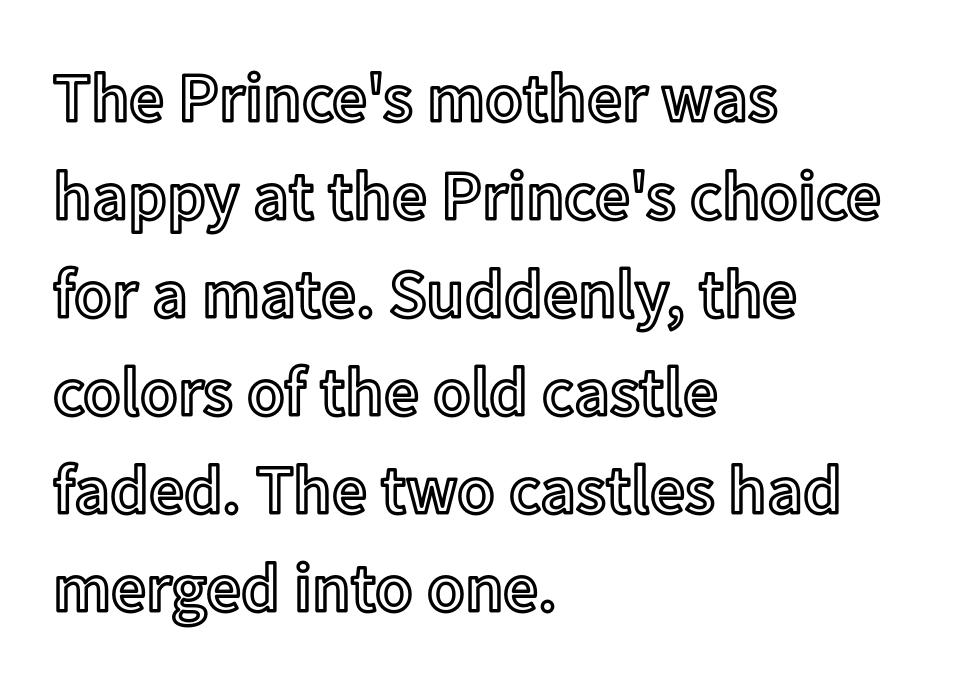
Vertical spacing — default. Descender tails drop into unmarked territory. Notice how the passage keeps a crisp vertical edge on the left only. Standard letterfit; no display-style spreading of the glyphs.
